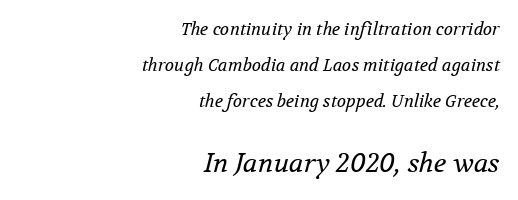
Q: Is the text bold? A: No.
Q: Is the text italic (slanted)? A: Yes, it leans right by about 12 degrees.
Q: Is the text underlined? A: No.
Q: How is the paragraph aligned? A: Right-aligned.
Q: Is the spacing between letters normal or unusually wide? A: Normal.
Q: Is the spacing between lines tight, normal or loose? A: Loose.
Q: Which block of text is set in a larger size, the first (top) or the second (bottom)? A: The second (bottom) one.
